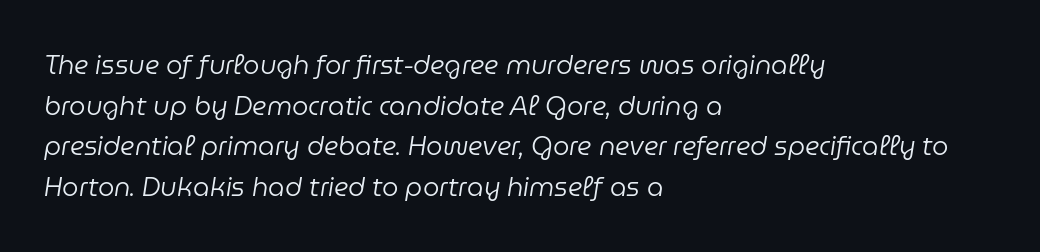
Q: Is the text bold? A: No.
Q: Is the text italic (slanted)? A: Yes, it leans right by about 9 degrees.
Q: Is the text underlined? A: No.
Q: How is the paragraph aligned? A: Left-aligned.
Q: Is the spacing between letters normal or unusually wide? A: Normal.
Q: Is the spacing between lines tight, normal or loose? A: Normal.
